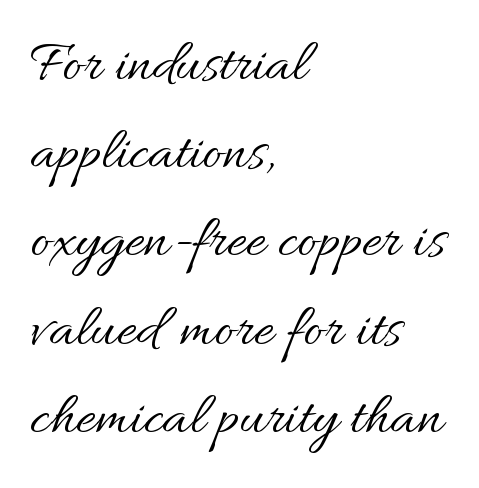
The image shows 60 px regular-weight type; set left-aligned, normal line spacing (1.47x), normal letter spacing, not underlined; medium stroke contrast and a small x-height.
